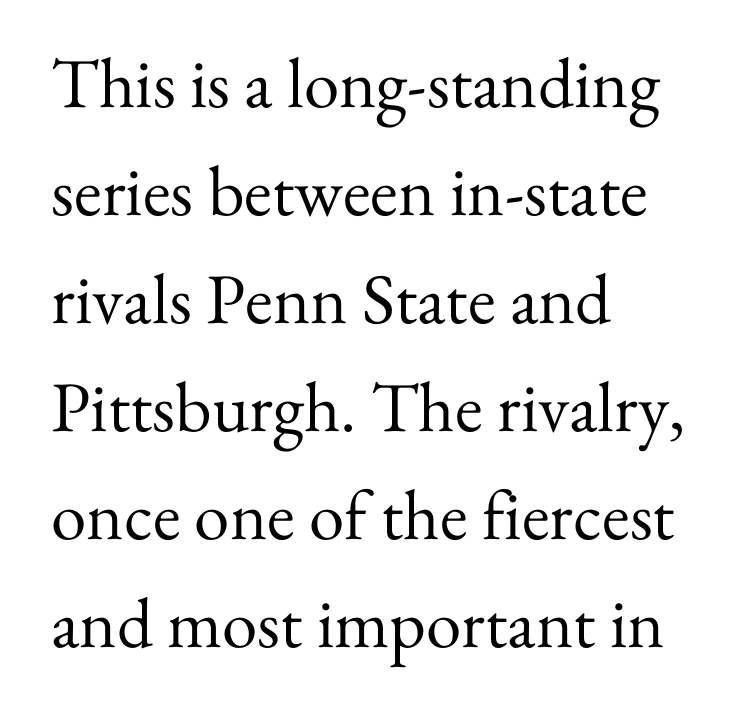
The glyphs in this specimen are seriffed. The passage shown is not bold in any degree. Does the leading feel generous? No, just average. Caption: multi-line text, flush left, ragged right. Every stem runs plumb, perpendicular to the baseline. A typesetter would call this proportional, since set widths differ per character.
